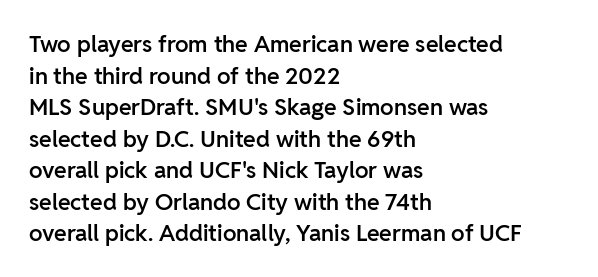
Q: Is the text bold? A: Semi-bold.
Q: Is the text italic (slanted)? A: No, it is upright.
Q: Is the text underlined? A: No.
Q: How is the paragraph aligned? A: Left-aligned.
Q: Is the spacing between letters normal or unusually wide? A: Normal.
Q: Is the spacing between lines tight, normal or loose? A: Normal.
